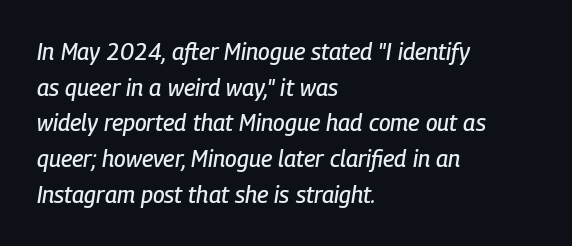
{"italic": "yes", "lean": "right", "slant_degrees": 9, "underline": "no", "align": "left", "line_spacing": "normal", "line_spacing_ratio": 1.55, "letter_spacing": "normal", "letter_spacing_em": 0.0, "glyph_px": 23}
